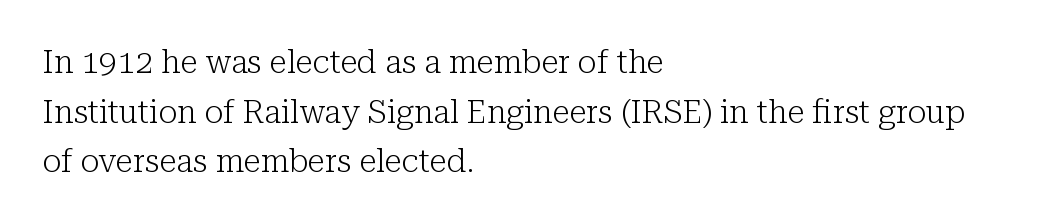
{"serif": "yes", "italic": "no", "bold": "no", "weight": "light", "width": "normal", "stroke_contrast": "low", "x_height": "medium", "monospaced": "no", "underline": "no", "align": "left", "line_spacing": "normal", "line_spacing_ratio": 1.55, "letter_spacing": "normal", "letter_spacing_em": 0.0, "glyph_px": 32}
